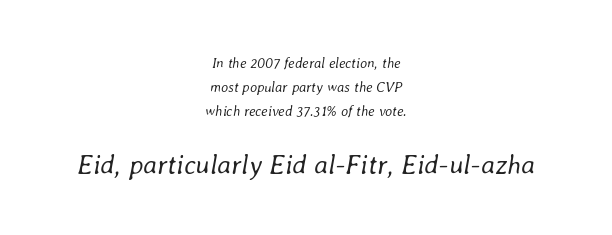
Q: Is the text bold? A: No.
Q: Is the text italic (slanted)? A: Yes, it leans right by about 8 degrees.
Q: Is the text underlined? A: No.
Q: How is the paragraph aligned? A: Centered.
Q: Is the spacing between letters normal or unusually wide? A: Normal.
Q: Which block of text is set in a larger size, the first (top) or the second (bottom)? A: The second (bottom) one.
